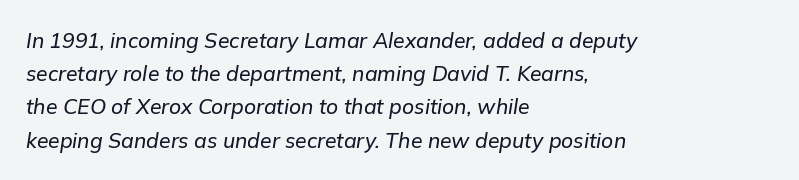
The image shows 21 px text type, italic (leaning right); set left-aligned, normal line spacing (1.58x), normal letter spacing, not underlined.
